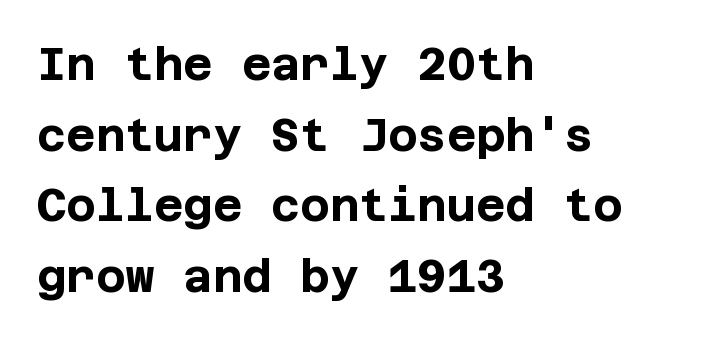
{"serif": "no", "italic": "no", "bold": "yes", "weight": "bold", "width": "normal", "stroke_contrast": "low", "x_height": "large", "underline": "no", "align": "left", "line_spacing": "normal", "line_spacing_ratio": 1.57, "letter_spacing": "normal", "letter_spacing_em": 0.0, "glyph_px": 45}
